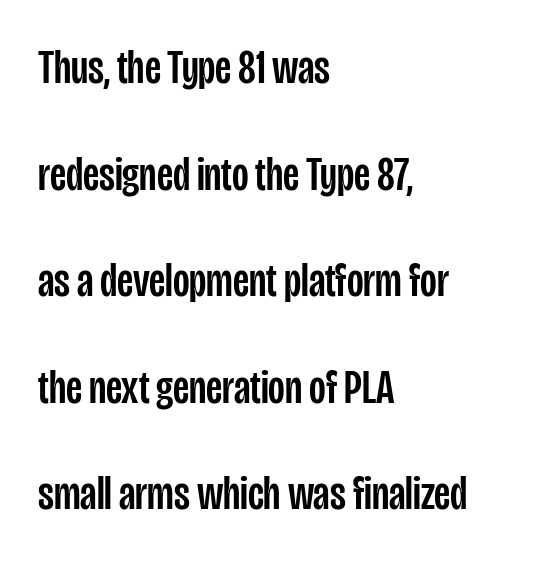
The image shows 48 px condensed sans-serif type, upright; set left-aligned, loose line spacing (2.22x), normal letter spacing, not underlined; low stroke contrast and a large x-height.
